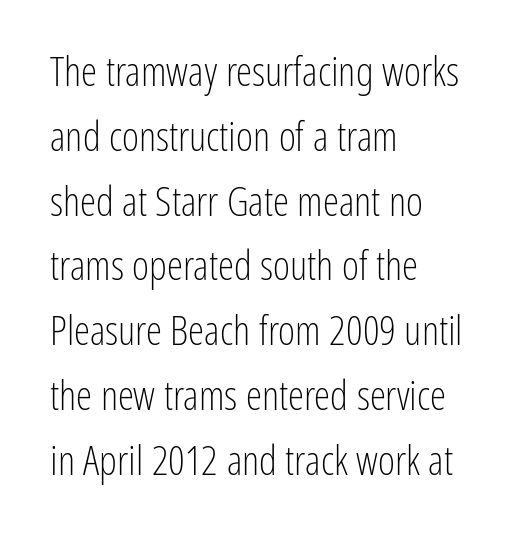
The image shows 41 px light, condensed sans-serif type, upright; set left-aligned, normal line spacing (1.58x), normal letter spacing, not underlined; low stroke contrast and a medium x-height.
